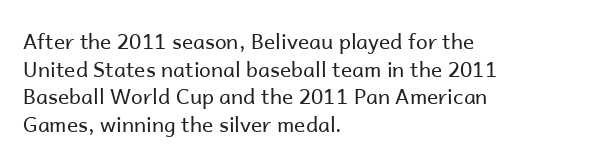
The image shows 21 px text type, upright; set left-aligned, normal line spacing (1.32x), normal letter spacing, not underlined.
